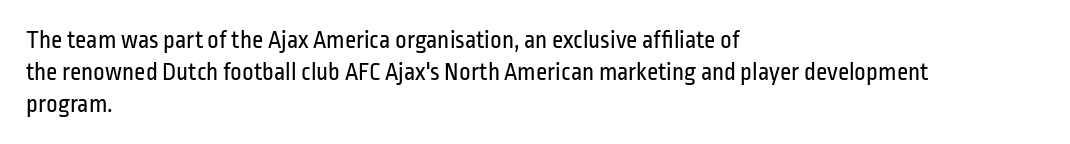
{"italic": "no", "bold": "no", "underline": "no", "align": "left", "line_spacing": "normal", "line_spacing_ratio": 1.28, "letter_spacing": "normal", "letter_spacing_em": 0.0, "glyph_px": 25}
